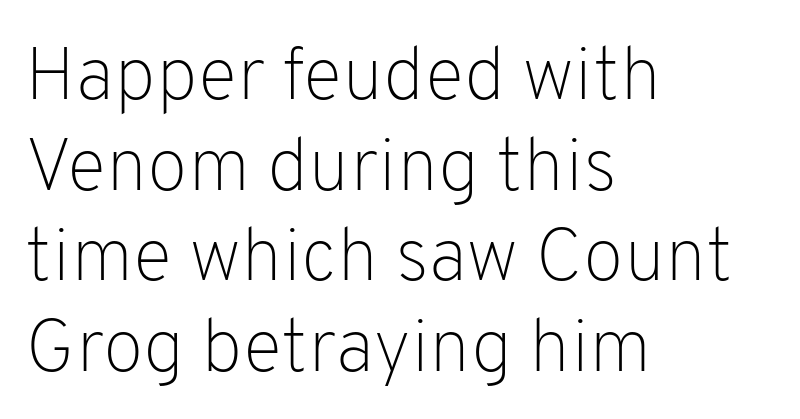
The image shows 75 px light sans-serif type, upright; set left-aligned, line spacing 1.21x, normal letter spacing, not underlined; low stroke contrast and a medium x-height.
